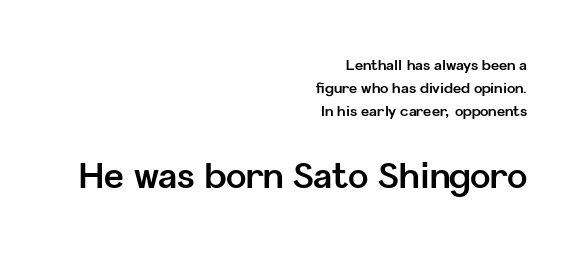
These lines are rendered in a variable-pitch font. Note: no serifs on the glyphs. Notice how the passage keeps a crisp vertical edge on the right only. Bold? Absolutely — the strokes are thick and heavy. Glance below the letters and you will spot only blank space. Note: smaller setting up top, larger setting below.
